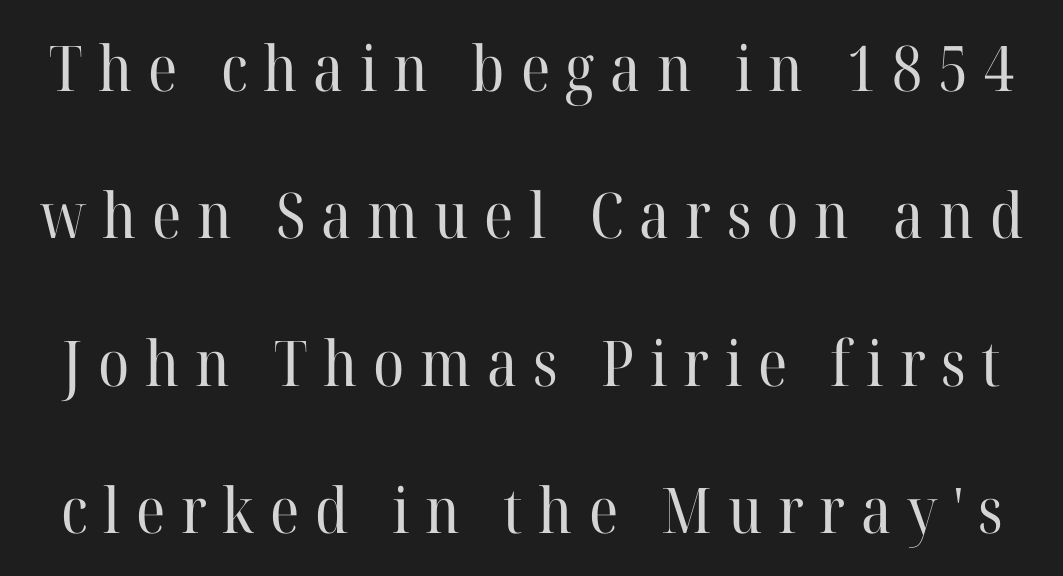
Q: Is the text bold? A: No.
Q: Is the text italic (slanted)? A: No, it is upright.
Q: Is the typeface a serif or a sans-serif typeface? A: Serif.
Q: Is the text underlined? A: No.
Q: Is the spacing between letters normal or unusually wide? A: Unusually wide.
Q: Is the spacing between lines tight, normal or loose? A: Loose.
Q: Width (condensed, normal, or wide)? A: Normal.
Q: Stroke contrast? A: High.
Q: x-height? A: Medium.
Q: Monospaced? A: No.
